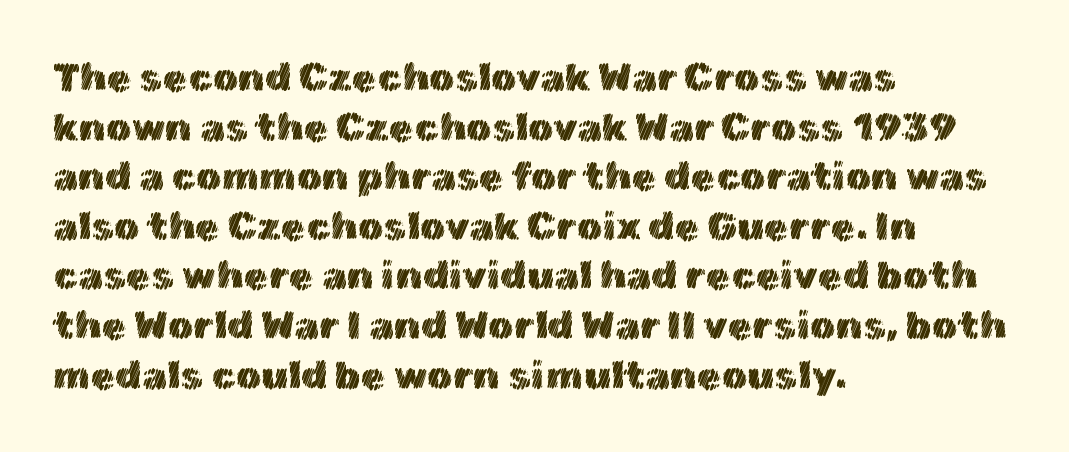
Only glyphs here, with clear space below each row. These lines are set flush left with a ragged right edge. Is this a fixed-width face? No — the glyphs have proportional, varying widths. Letter spacing: default. Style check: upright.
